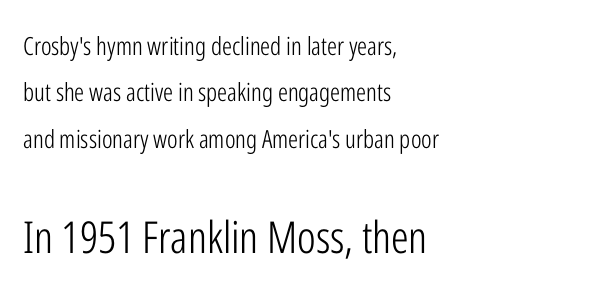
{"serif": "no", "italic": "no", "bold": "no", "weight": "light", "width": "condensed", "stroke_contrast": "low", "x_height": "medium", "monospaced": "no", "underline": "no", "align": "left", "line_spacing_ratio": 1.86, "letter_spacing": "normal", "letter_spacing_em": 0.0, "larger_block": "second", "size_ratio": 1.76, "glyph_px": 44}
